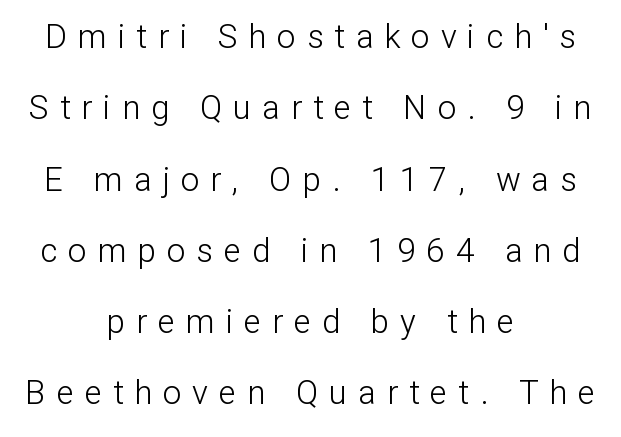
Q: Is the text bold? A: No.
Q: Is the text italic (slanted)? A: No, it is upright.
Q: Is the typeface a serif or a sans-serif typeface? A: Sans-serif.
Q: Is the text underlined? A: No.
Q: How is the paragraph aligned? A: Centered.
Q: Is the spacing between letters normal or unusually wide? A: Unusually wide.
Q: Is the spacing between lines tight, normal or loose? A: Loose.
Q: Width (condensed, normal, or wide)? A: Normal.
Q: Stroke contrast? A: Low.
Q: x-height? A: Medium.
Q: Monospaced? A: No.
